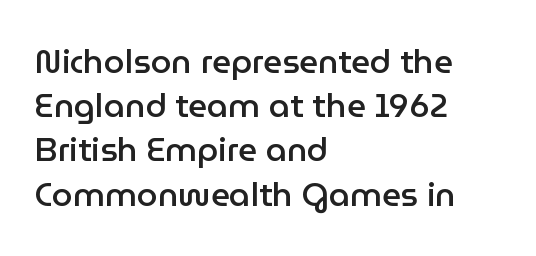
The image shows 33 px semibold sans-serif type, upright; set left-aligned, normal line spacing (1.34x), normal letter spacing, not underlined; low stroke contrast and a medium x-height.
